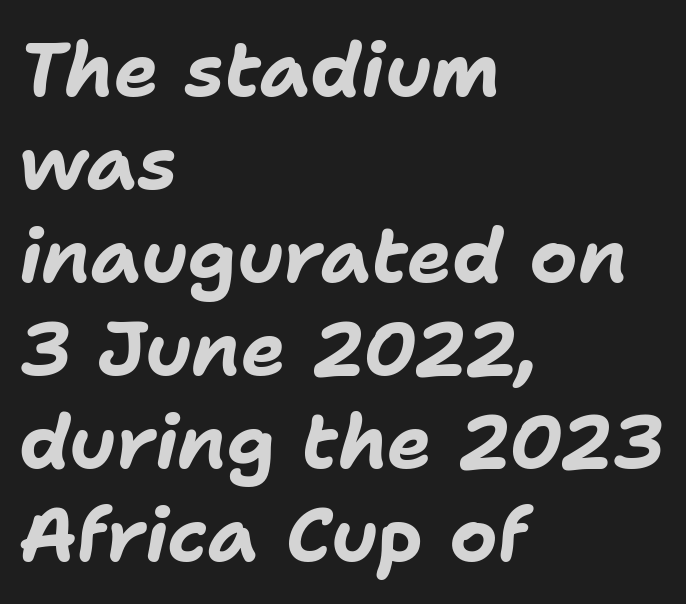
Tracking value appears to be zero — textbook default spacing. Underlining? Definitely not there. I'd describe the lettering as bold — thick and assertive. These lines are rendered in a variable-pitch font. These lines were composed using italics. Leftover space on each line is placed entirely after the last word.
